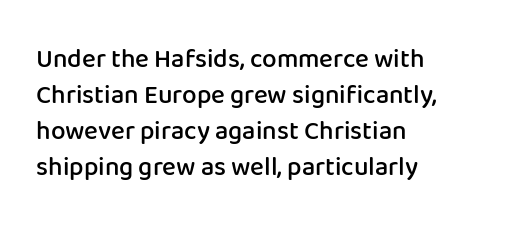
Q: Is the text bold? A: Semi-bold.
Q: Is the text italic (slanted)? A: No, it is upright.
Q: Is the text underlined? A: No.
Q: How is the paragraph aligned? A: Left-aligned.
Q: Is the spacing between letters normal or unusually wide? A: Normal.
Q: Is the spacing between lines tight, normal or loose? A: Normal.
